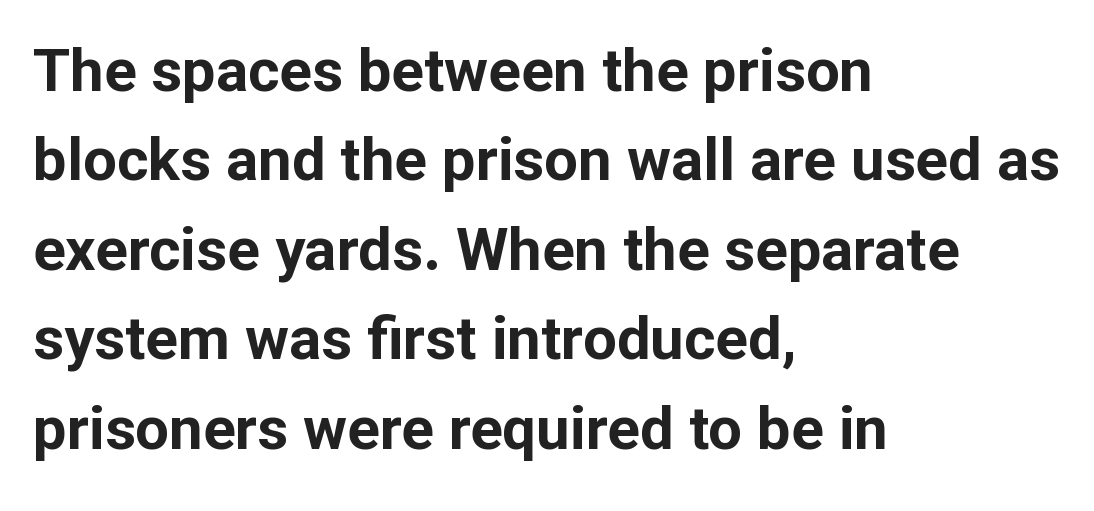
Q: Is the text bold? A: Yes.
Q: Is the text italic (slanted)? A: No, it is upright.
Q: Is the typeface a serif or a sans-serif typeface? A: Sans-serif.
Q: Is the text underlined? A: No.
Q: How is the paragraph aligned? A: Left-aligned.
Q: Is the spacing between letters normal or unusually wide? A: Normal.
Q: Is the spacing between lines tight, normal or loose? A: Normal.
Q: Width (condensed, normal, or wide)? A: Normal.
Q: Stroke contrast? A: Low.
Q: x-height? A: Medium.
Q: Monospaced? A: No.
